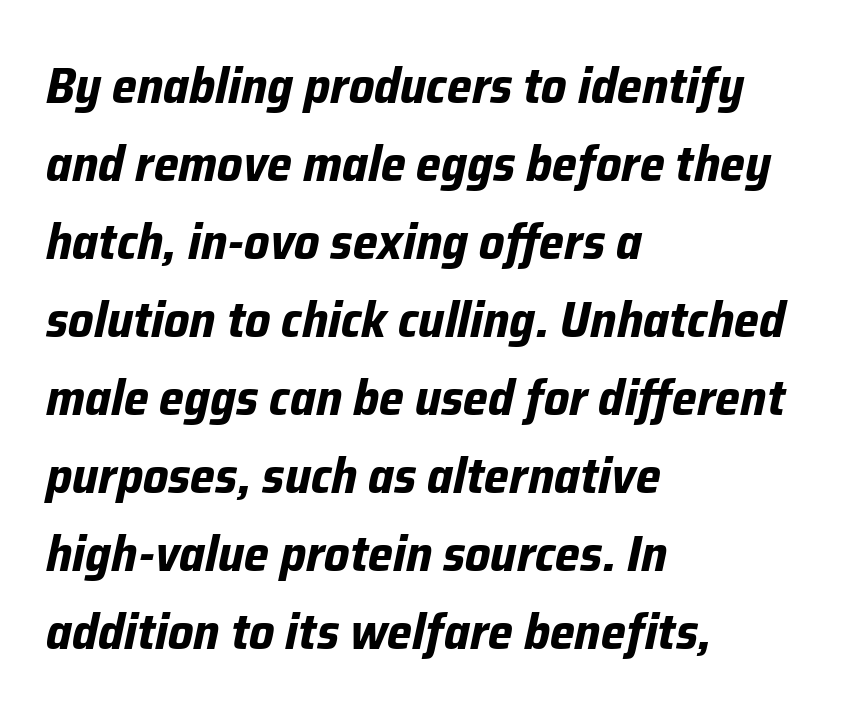
Q: Is the text bold? A: Yes.
Q: Is the text italic (slanted)? A: Yes, it leans right by about 12 degrees.
Q: Is the text underlined? A: No.
Q: How is the paragraph aligned? A: Left-aligned.
Q: Is the spacing between letters normal or unusually wide? A: Normal.
Q: Is the spacing between lines tight, normal or loose? A: Normal.
Q: Width (condensed, normal, or wide)? A: Normal.
Q: Stroke contrast? A: Low.
Q: x-height? A: Medium.
Q: Monospaced? A: No.
